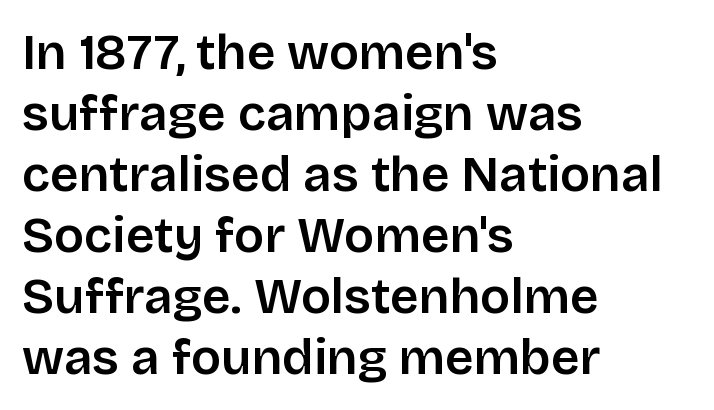
{"serif": "no", "italic": "no", "width": "normal", "stroke_contrast": "low", "x_height": "large", "monospaced": "no", "underline": "no", "align": "left", "line_spacing_ratio": 1.22, "letter_spacing": "normal", "letter_spacing_em": 0.0, "glyph_px": 50}
